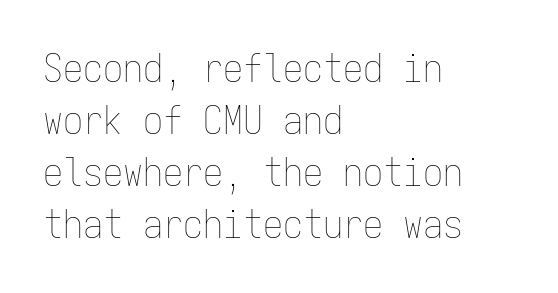
{"italic": "no", "bold": "no", "weight": "thin", "width": "condensed", "stroke_contrast": "low", "x_height": "medium", "monospaced": "yes", "underline": "no", "align": "left", "line_spacing": "normal", "line_spacing_ratio": 1.3, "letter_spacing": "normal", "letter_spacing_em": 0.0, "glyph_px": 40}
